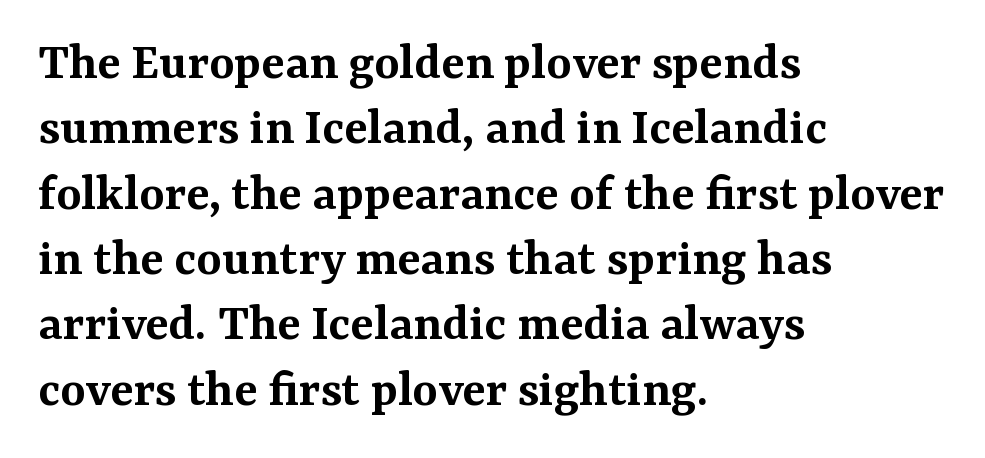
Q: Is the text bold? A: Semi-bold.
Q: Is the text italic (slanted)? A: No, it is upright.
Q: Is the typeface a serif or a sans-serif typeface? A: Serif.
Q: Is the text underlined? A: No.
Q: How is the paragraph aligned? A: Left-aligned.
Q: Is the spacing between letters normal or unusually wide? A: Normal.
Q: Width (condensed, normal, or wide)? A: Normal.
Q: Stroke contrast? A: Medium.
Q: x-height? A: Medium.
Q: Monospaced? A: No.
